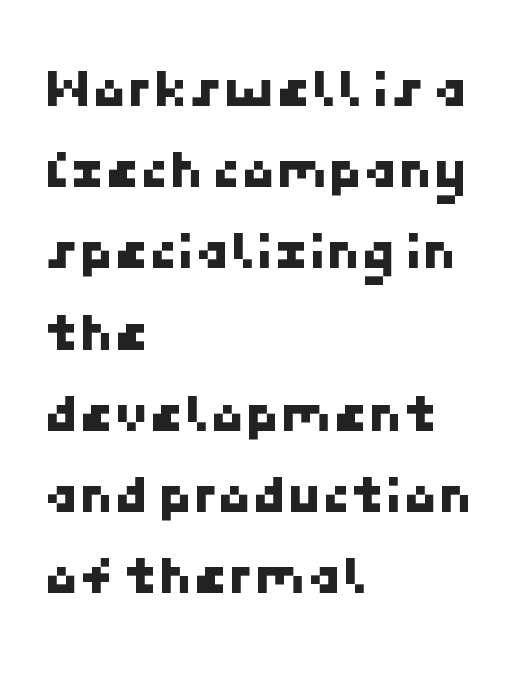
{"serif": "no", "width": "normal", "stroke_contrast": "low", "x_height": "medium", "underline": "no", "align": "left", "line_spacing": "normal", "line_spacing_ratio": 1.45, "letter_spacing": "normal", "letter_spacing_em": 0.0, "glyph_px": 56}
